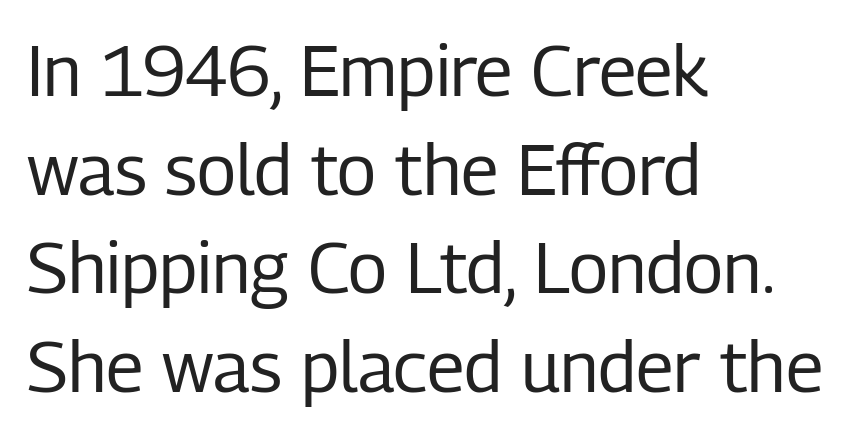
The image shows 71 px regular-weight, condensed sans-serif type, upright; set left-aligned, normal line spacing (1.39x), normal letter spacing, not underlined; low stroke contrast and a medium x-height.
